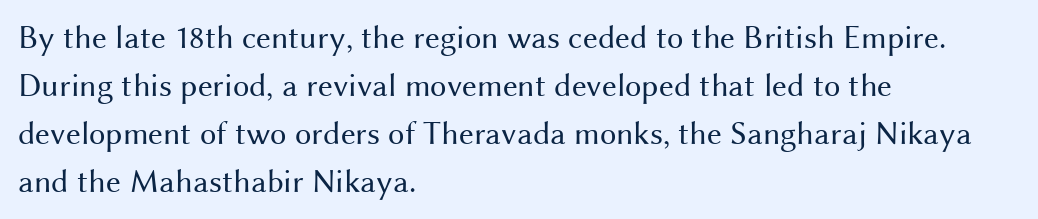
{"serif": "no", "italic": "no", "bold": "no", "weight": "regular", "width": "normal", "stroke_contrast": "medium", "x_height": "medium", "monospaced": "no", "underline": "no", "align": "left", "line_spacing": "normal", "line_spacing_ratio": 1.45, "letter_spacing": "normal", "letter_spacing_em": 0.0, "glyph_px": 33}
